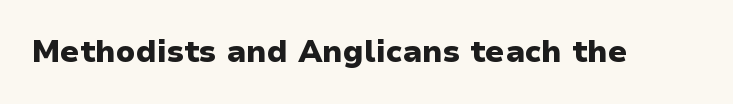
{"serif": "no", "italic": "no", "bold": "yes", "weight": "heavy", "width": "wide", "stroke_contrast": "low", "x_height": "medium", "monospaced": "no", "underline": "no", "letter_spacing": "normal", "letter_spacing_em": 0.0, "glyph_px": 30}
